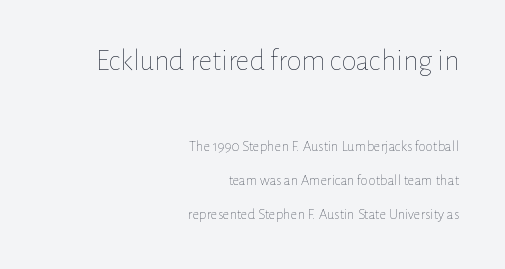
Q: Is the text bold? A: No.
Q: Is the text italic (slanted)? A: No, it is upright.
Q: Is the text underlined? A: No.
Q: How is the paragraph aligned? A: Right-aligned.
Q: Is the spacing between letters normal or unusually wide? A: Normal.
Q: Is the spacing between lines tight, normal or loose? A: Loose.
Q: Which block of text is set in a larger size, the first (top) or the second (bottom)? A: The first (top) one.
Q: Width (condensed, normal, or wide)? A: Normal.
Q: Stroke contrast? A: Low.
Q: x-height? A: Medium.
Q: Monospaced? A: No.
